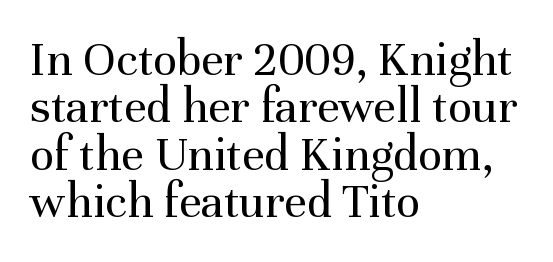
The image shows 50 px regular-weight serif type, upright; set left-aligned, tight line spacing (0.95x), normal letter spacing, not underlined; medium stroke contrast and a medium x-height.
